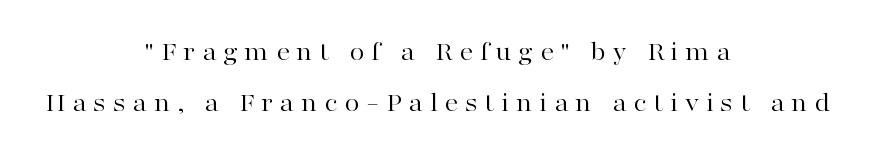
The compositor balanced each line on the midline. The space beneath each line is pristine and unruled. Successive baselines arrive slowly, with a big drop between each. The font's upright variant was chosen for this text.
